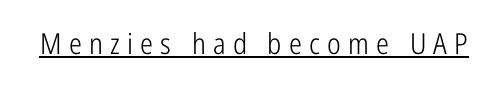
Q: Is the text bold? A: No.
Q: Is the text italic (slanted)? A: No, it is upright.
Q: Is the typeface a serif or a sans-serif typeface? A: Sans-serif.
Q: Is the text underlined? A: Yes.
Q: Is the spacing between letters normal or unusually wide? A: Unusually wide.
Q: Width (condensed, normal, or wide)? A: Condensed.
Q: Stroke contrast? A: Low.
Q: x-height? A: Medium.
Q: Monospaced? A: No.
